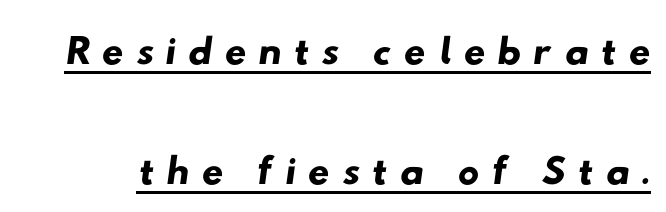
The image shows 60 px wide sans-serif type; set loose line spacing (2.0x), underlined; low stroke contrast and a small x-height.
